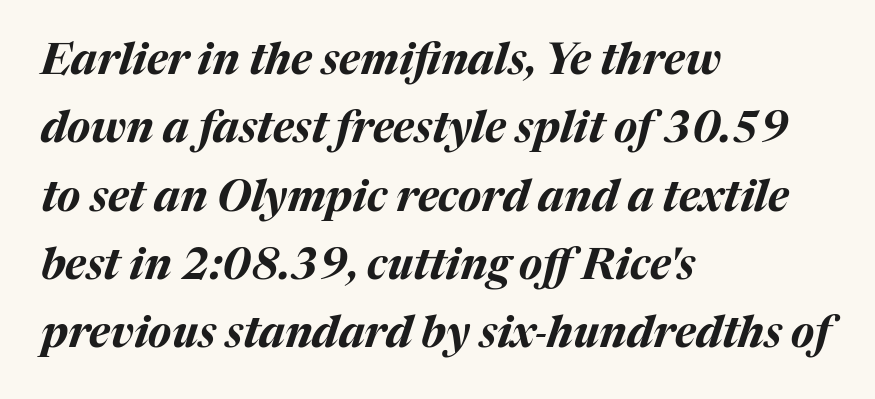
Q: Is the text bold? A: Yes.
Q: Is the text italic (slanted)? A: Yes, it leans right by about 17 degrees.
Q: Is the text underlined? A: No.
Q: How is the paragraph aligned? A: Left-aligned.
Q: Is the spacing between letters normal or unusually wide? A: Normal.
Q: Is the spacing between lines tight, normal or loose? A: Normal.
Q: Width (condensed, normal, or wide)? A: Normal.
Q: Stroke contrast? A: Medium.
Q: x-height? A: Medium.
Q: Monospaced? A: No.
